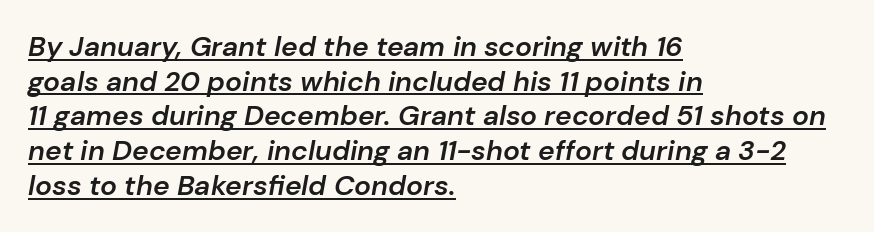
This sample uses an oblique cut, with every glyph tilted off the vertical. Short and long lines alike share a common starting point at left. Look at the tracking — it's just the regular setting, nothing added. Each letter keeps its own natural width here, so spacing adapts to shape.
